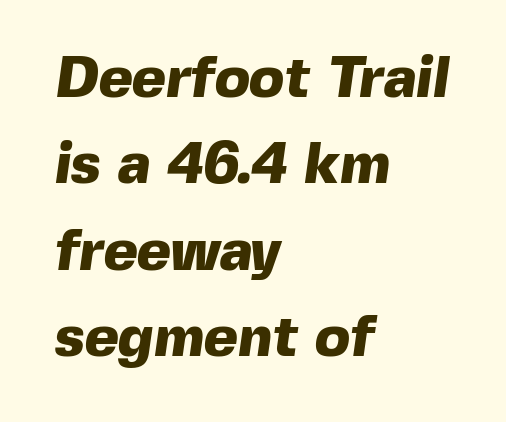
The specimen omits any rule beneath the text block's lines. Reading down the block, your eye returns to a fixed left position each line. Here the glyphs are tracked normally, forming tight word shapes. Does the leading feel generous? No, just average.
